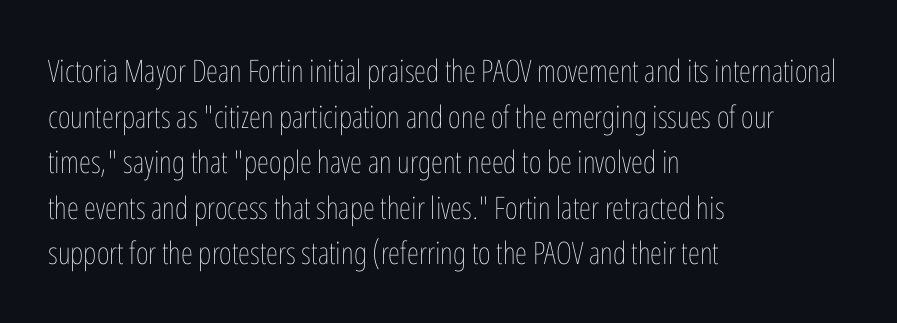
The image shows 31 px thin, condensed type, upright; set left-aligned, normal line spacing (1.47x), normal letter spacing, not underlined; low stroke contrast and a medium x-height.
